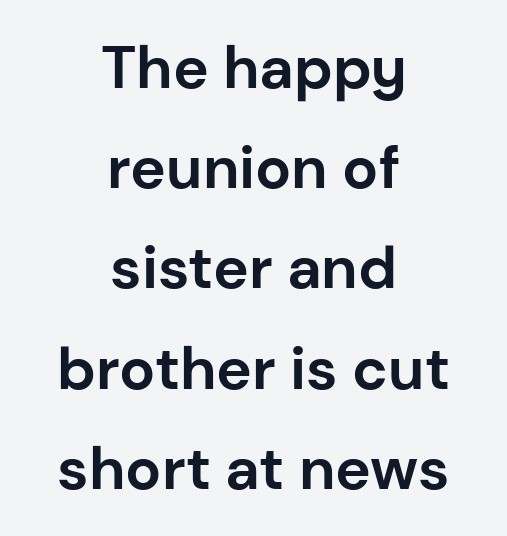
The image shows 60 px bold sans-serif type, upright; set centered, normal line spacing (1.67x), normal letter spacing, not underlined; low stroke contrast and a medium x-height.
